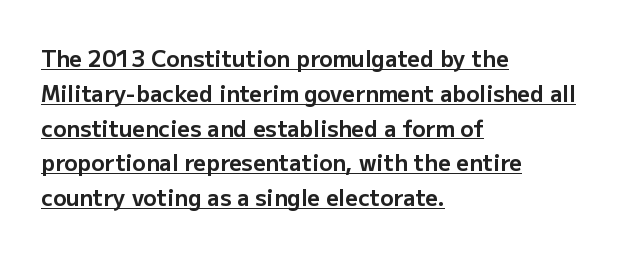
The image shows 22 px bold type, upright; set left-aligned, normal line spacing (1.58x), normal letter spacing, underlined.
